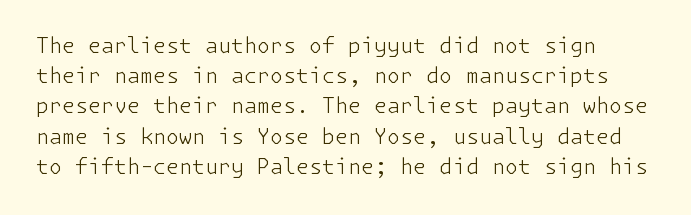
The words here are not underlined. Caption: face not bold, strokes unweighted. Notice how descenders clear the ascenders below comfortably — that's standard leading. The lettering holds an erect, upright posture throughout. Default kerning and tracking; the words read as compact shapes.
